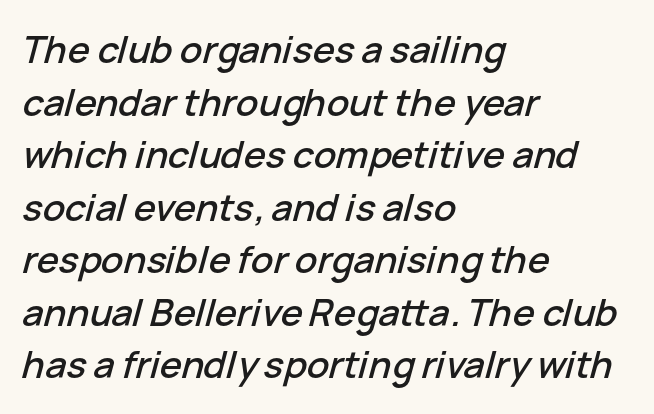
{"italic": "yes", "lean": "right", "slant_degrees": 15, "width": "normal", "stroke_contrast": "low", "x_height": "medium", "monospaced": "no", "underline": "no", "align": "left", "line_spacing": "normal", "line_spacing_ratio": 1.42, "letter_spacing": "normal", "letter_spacing_em": 0.0, "glyph_px": 37}
